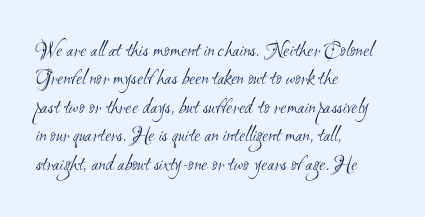
The image shows 22 px text type; set left-aligned, normal line spacing (1.29x), normal letter spacing, not underlined.
